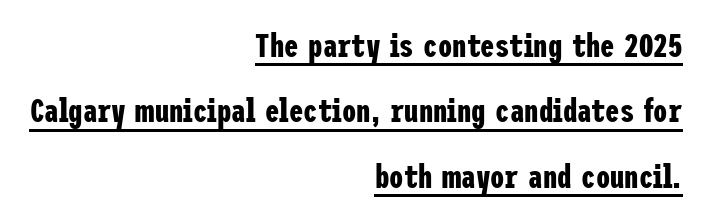
The image shows 32 px bold, condensed sans-serif type, upright; set right-aligned, loose line spacing (2.04x), normal letter spacing, underlined; low stroke contrast and a medium x-height.
